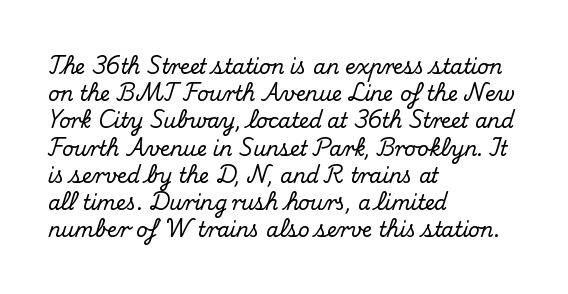
The image shows 20 px text type; set left-aligned, normal line spacing (1.36x), normal letter spacing, not underlined.
